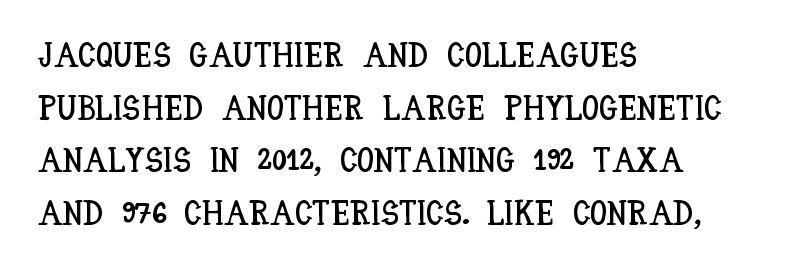
Each word holds together tightly as a unit, with standard inter-letter gaps. The zone under the glyphs is completely vacant. Line spacing here is normal. Compared with a centered layout, this one pins lines to the left instead. The typography opts for an upright posture over an oblique one.
